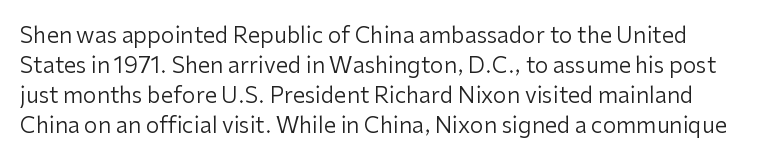
The image shows 22 px text type, upright; set normal line spacing (1.37x), normal letter spacing, not underlined.
